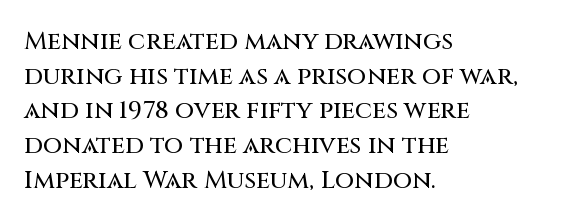
{"italic": "no", "underline": "no", "align": "left", "line_spacing": "normal", "line_spacing_ratio": 1.39, "letter_spacing": "normal", "letter_spacing_em": 0.0, "glyph_px": 25}
